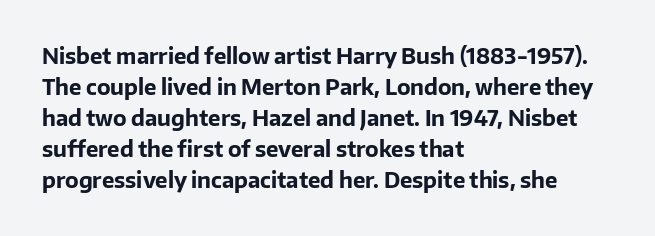
The image shows 21 px bold type, upright; set left-aligned, normal line spacing (1.48x), normal letter spacing, not underlined.
